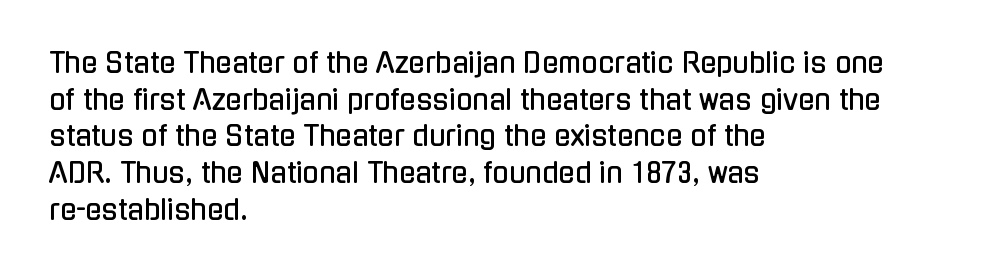
The image shows 27 px text type, upright; set left-aligned, normal line spacing (1.36x), normal letter spacing, not underlined.
